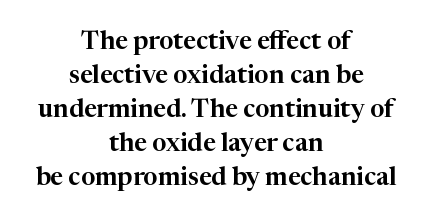
{"italic": "no", "underline": "no", "align": "center", "line_spacing": "normal", "line_spacing_ratio": 1.36, "letter_spacing": "normal", "letter_spacing_em": 0.0, "glyph_px": 25}
